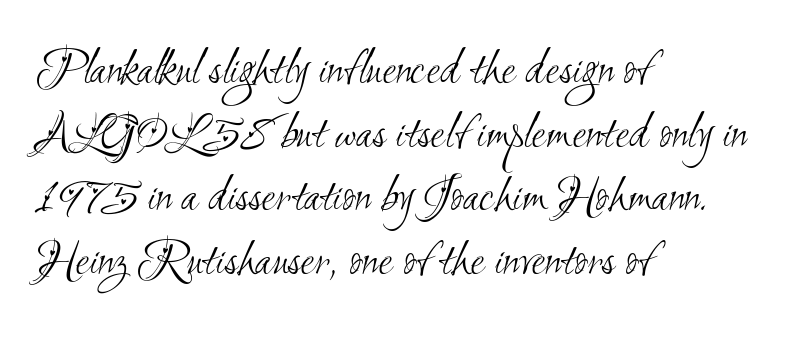
The image shows 51 px light, condensed sans-serif type; set left-aligned, normal line spacing (1.25x), normal letter spacing, not underlined; medium stroke contrast and a small x-height.
